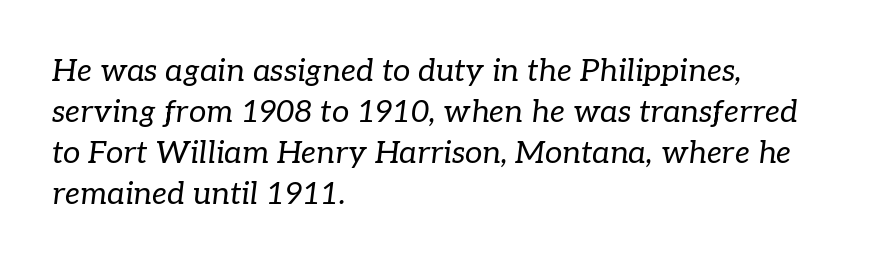
{"serif": "yes", "italic": "yes", "lean": "right", "slant_degrees": 7, "bold": "no", "weight": "regular", "width": "normal", "stroke_contrast": "low", "x_height": "medium", "monospaced": "no", "underline": "no", "align": "left", "line_spacing": "normal", "line_spacing_ratio": 1.32, "letter_spacing": "normal", "letter_spacing_em": 0.0, "glyph_px": 31}
